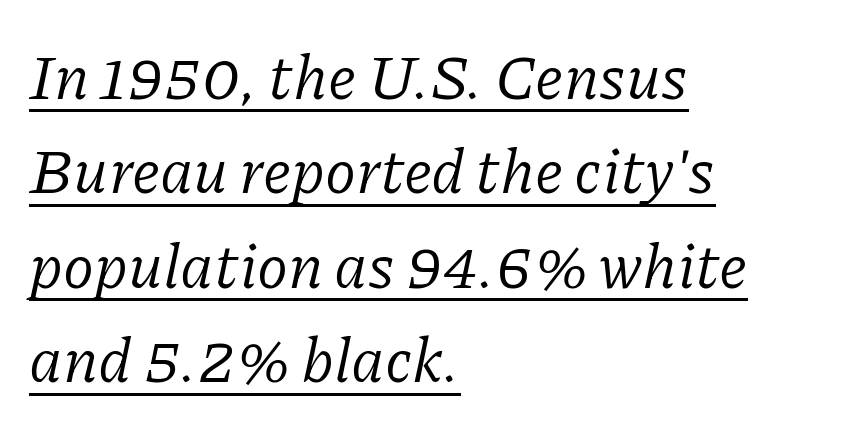
Line starts are locked; line ends wander. You could not count columns in this text — the font is proportionally spaced. Evenly set lines give the paragraph a standard silhouette. Decoration check: the copy is underlined. You can tell from the footed stems that serif type was used. The glyphs look as if they've been sheared to an angle.
